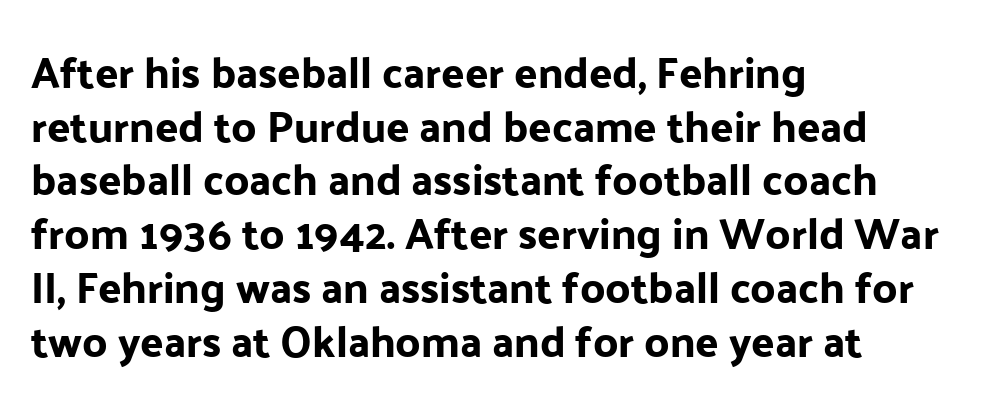
The image shows 43 px sans-serif type, upright; set left-aligned, normal line spacing (1.25x), normal letter spacing, not underlined; low stroke contrast and a medium x-height.
